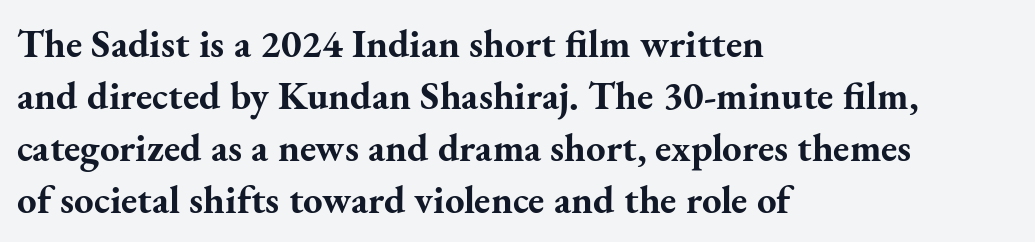
Compared with an ordinary text face, these strokes are far heavier — a full bold. Typographically, this falls in the serif category. Italic? Not at all — the glyphs are vertical. The paragraph shown leans on its left margin.
